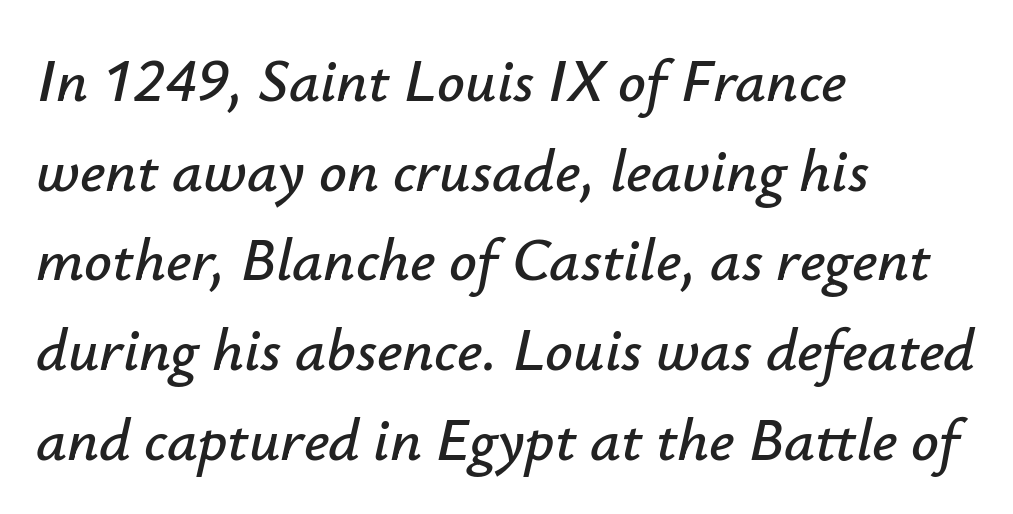
Q: Is the text italic (slanted)? A: Yes, it leans right by about 12 degrees.
Q: Is the text underlined? A: No.
Q: How is the paragraph aligned? A: Left-aligned.
Q: Is the spacing between letters normal or unusually wide? A: Normal.
Q: Is the spacing between lines tight, normal or loose? A: Normal.
Q: Width (condensed, normal, or wide)? A: Normal.
Q: Stroke contrast? A: Low.
Q: x-height? A: Small.
Q: Monospaced? A: No.
